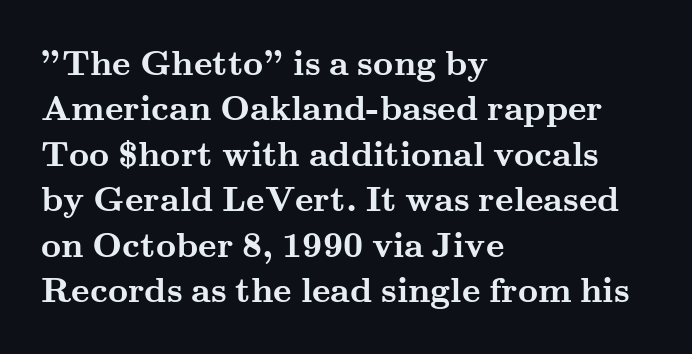
{"serif": "yes", "italic": "no", "bold": "yes", "weight": "semibold", "width": "wide", "stroke_contrast": "medium", "x_height": "small", "monospaced": "no", "underline": "no", "align": "left", "line_spacing": "normal", "line_spacing_ratio": 1.3, "letter_spacing": "normal", "letter_spacing_em": 0.0, "glyph_px": 35}
